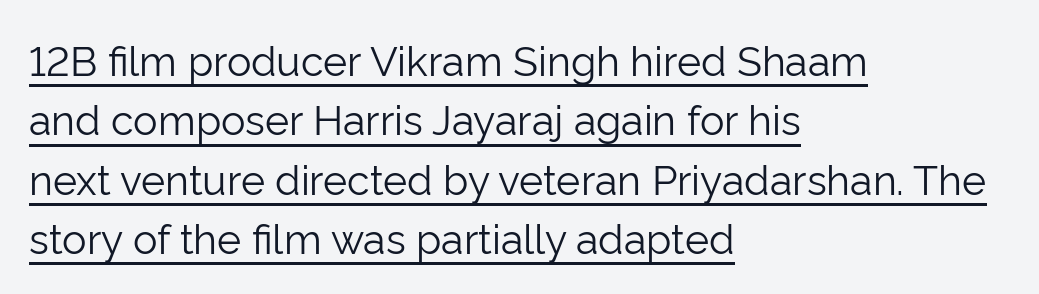
Q: Is the text bold? A: No.
Q: Is the text italic (slanted)? A: No, it is upright.
Q: Is the typeface a serif or a sans-serif typeface? A: Sans-serif.
Q: Is the text underlined? A: Yes.
Q: How is the paragraph aligned? A: Left-aligned.
Q: Is the spacing between letters normal or unusually wide? A: Normal.
Q: Is the spacing between lines tight, normal or loose? A: Normal.
Q: Width (condensed, normal, or wide)? A: Normal.
Q: Stroke contrast? A: Low.
Q: x-height? A: Medium.
Q: Monospaced? A: No.
